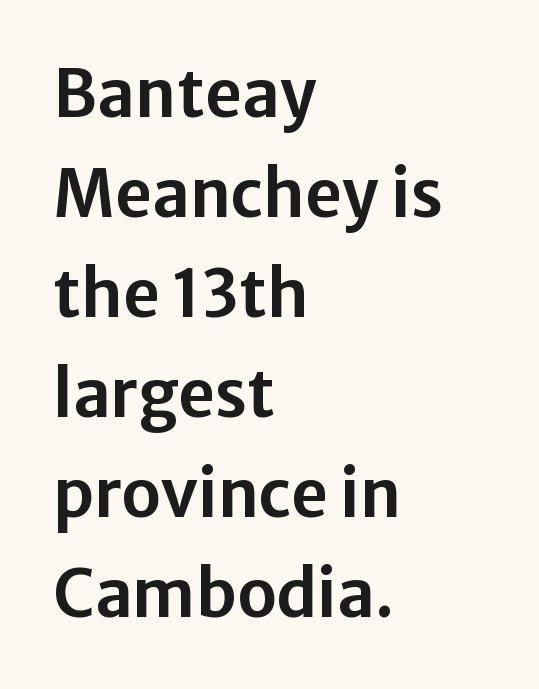
{"serif": "no", "italic": "no", "width": "normal", "stroke_contrast": "low", "x_height": "medium", "monospaced": "no", "underline": "no", "align": "left", "line_spacing": "normal", "line_spacing_ratio": 1.54, "letter_spacing": "normal", "letter_spacing_em": 0.0, "glyph_px": 65}
